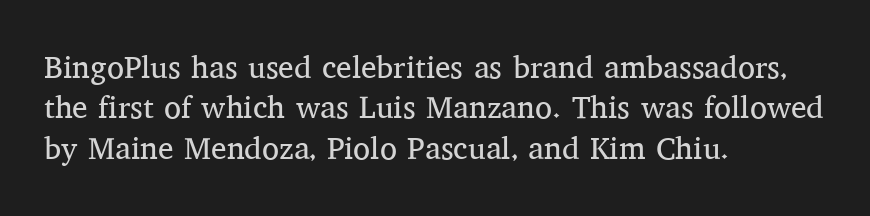
{"serif": "yes", "italic": "no", "bold": "no", "weight": "regular", "width": "normal", "stroke_contrast": "medium", "x_height": "medium", "monospaced": "no", "underline": "no", "align": "left", "line_spacing": "normal", "line_spacing_ratio": 1.3, "letter_spacing": "normal", "letter_spacing_em": 0.0, "glyph_px": 31}
